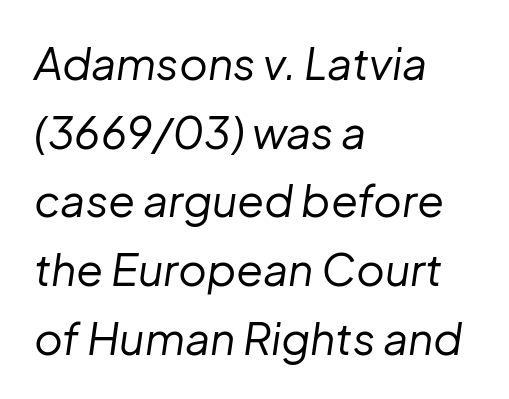
Q: Is the text bold? A: No.
Q: Is the text italic (slanted)? A: Yes, it leans right by about 8 degrees.
Q: Is the text underlined? A: No.
Q: How is the paragraph aligned? A: Left-aligned.
Q: Is the spacing between letters normal or unusually wide? A: Normal.
Q: Is the spacing between lines tight, normal or loose? A: Normal.
Q: Width (condensed, normal, or wide)? A: Normal.
Q: Stroke contrast? A: Low.
Q: x-height? A: Medium.
Q: Monospaced? A: No.
